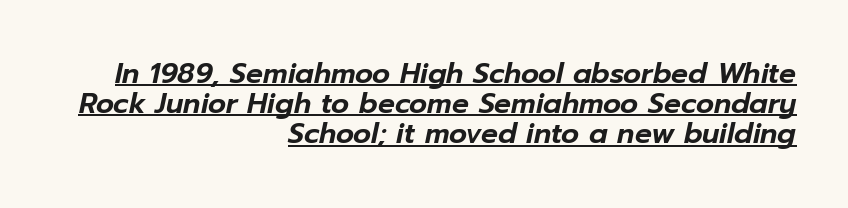
Q: Is the text italic (slanted)? A: Yes, it leans right by about 12 degrees.
Q: Is the text underlined? A: Yes.
Q: How is the paragraph aligned? A: Right-aligned.
Q: Is the spacing between letters normal or unusually wide? A: Normal.
Q: Is the spacing between lines tight, normal or loose? A: Tight.
Q: Width (condensed, normal, or wide)? A: Normal.
Q: Stroke contrast? A: Low.
Q: x-height? A: Medium.
Q: Monospaced? A: No.
